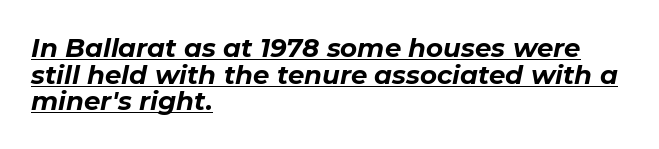
Q: Is the text bold? A: Yes.
Q: Is the text italic (slanted)? A: Yes, it leans right by about 11 degrees.
Q: Is the text underlined? A: Yes.
Q: How is the paragraph aligned? A: Left-aligned.
Q: Is the spacing between letters normal or unusually wide? A: Normal.
Q: Is the spacing between lines tight, normal or loose? A: Tight.
